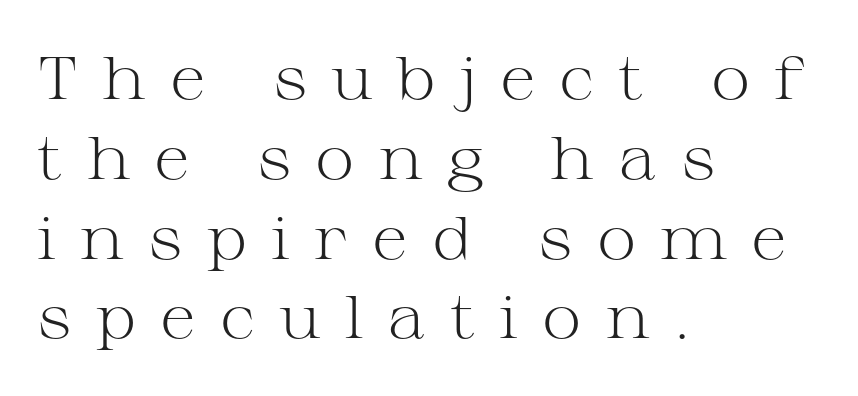
The image shows 60 px light, wide serif type, upright; set left-aligned, normal line spacing (1.33x), unusually wide letter spacing (+0.4 em), not underlined; medium stroke contrast and a medium x-height.
